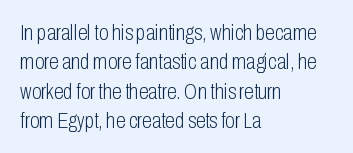
Q: Is the text bold? A: No.
Q: Is the text italic (slanted)? A: No, it is upright.
Q: Is the text underlined? A: No.
Q: How is the paragraph aligned? A: Left-aligned.
Q: Is the spacing between letters normal or unusually wide? A: Normal.
Q: Is the spacing between lines tight, normal or loose? A: Normal.
